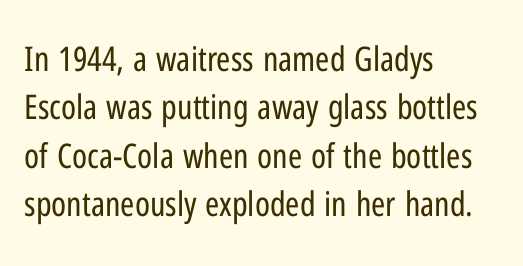
{"serif": "no", "italic": "no", "bold": "no", "weight": "regular", "width": "condensed", "stroke_contrast": "low", "x_height": "medium", "monospaced": "no", "underline": "no", "align": "left", "line_spacing": "normal", "line_spacing_ratio": 1.42, "letter_spacing": "normal", "letter_spacing_em": 0.0, "glyph_px": 34}
